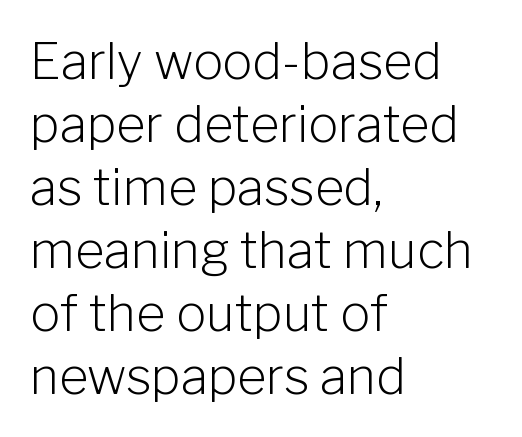
The image shows 50 px light sans-serif type, upright; set left-aligned, normal line spacing (1.26x), normal letter spacing, not underlined; low stroke contrast and a medium x-height.
